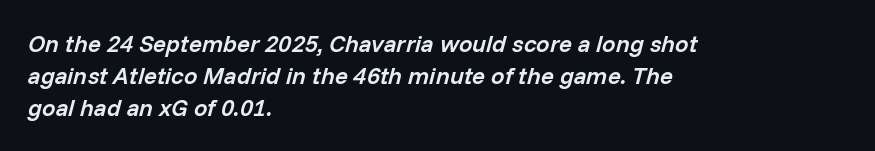
Does the lettering tilt? It does — this is italic. The face used here is a semibold: visibly heavier than regular, lighter than bold. Reading down the column, the eye jumps a familiar distance to each next line. Characters follow at the spacing the type designer built in.
